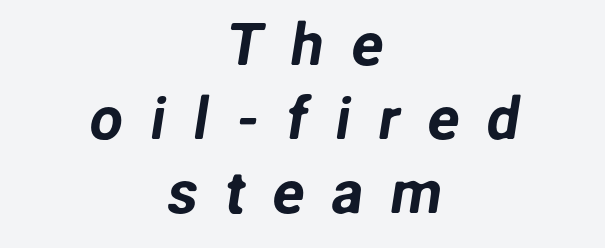
The image shows 60 px sans-serif type; set centered, line spacing 1.23x, unusually wide letter spacing (+0.45 em), not underlined; low stroke contrast and a medium x-height.
